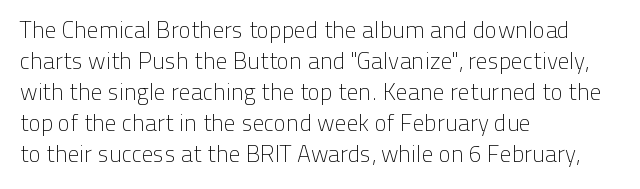
Posture: upright roman. The ragged edge is on the right, which tells us the setting is flush left. Reading down the column, the eye jumps a familiar distance to each next line. The specimen omits any rule beneath the text block's lines. The face looks like a standard text weight, possibly lighter.
